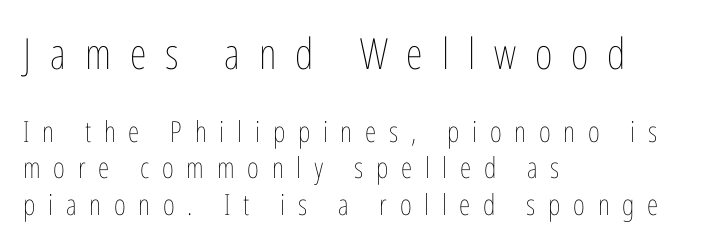
The image shows 43 px thin, condensed type, upright; set left-aligned, normal line spacing (1.25x), unusually wide letter spacing (+0.44 em), not underlined; the first (top) block is 1.48x larger; low stroke contrast and a medium x-height.
